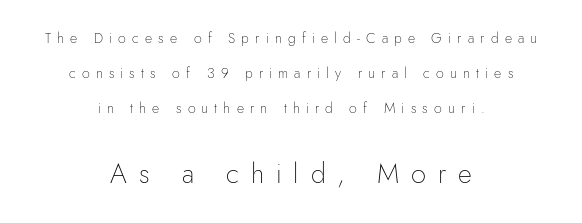
Q: Is the text bold? A: No.
Q: Is the text italic (slanted)? A: No, it is upright.
Q: Is the text underlined? A: No.
Q: How is the paragraph aligned? A: Centered.
Q: Is the spacing between letters normal or unusually wide? A: Unusually wide.
Q: Is the spacing between lines tight, normal or loose? A: Loose.
Q: Which block of text is set in a larger size, the first (top) or the second (bottom)? A: The second (bottom) one.
